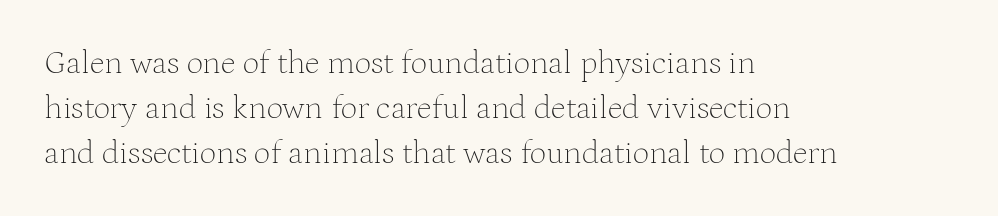
Q: Is the text bold? A: No.
Q: Is the text italic (slanted)? A: No, it is upright.
Q: Is the typeface a serif or a sans-serif typeface? A: Serif.
Q: Is the text underlined? A: No.
Q: How is the paragraph aligned? A: Left-aligned.
Q: Is the spacing between letters normal or unusually wide? A: Normal.
Q: Is the spacing between lines tight, normal or loose? A: Normal.
Q: Width (condensed, normal, or wide)? A: Normal.
Q: Stroke contrast? A: Medium.
Q: x-height? A: Medium.
Q: Monospaced? A: No.
